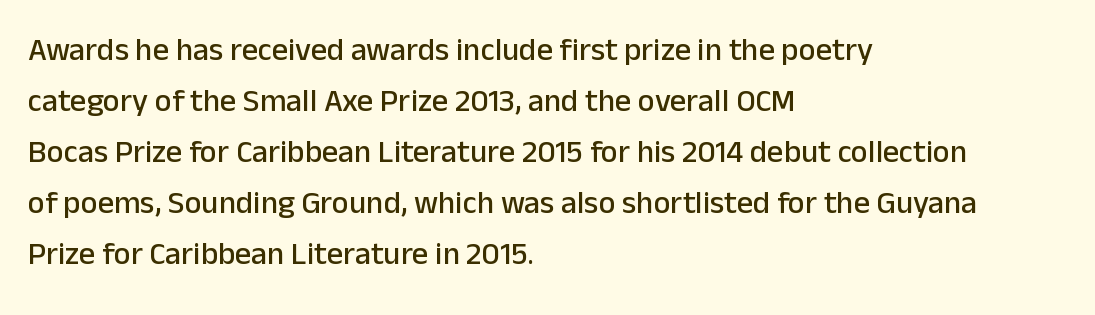
Q: Is the text italic (slanted)? A: No, it is upright.
Q: Is the typeface a serif or a sans-serif typeface? A: Sans-serif.
Q: Is the text underlined? A: No.
Q: How is the paragraph aligned? A: Left-aligned.
Q: Is the spacing between letters normal or unusually wide? A: Normal.
Q: Is the spacing between lines tight, normal or loose? A: Normal.
Q: Width (condensed, normal, or wide)? A: Normal.
Q: Stroke contrast? A: Low.
Q: x-height? A: Medium.
Q: Monospaced? A: No.
